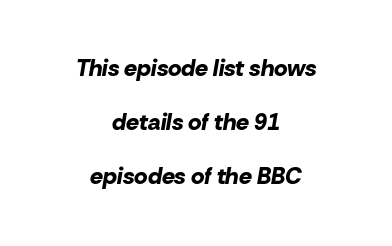
Is the type bold? Yes — the strokes are clearly thick and heavy. Just letters on the line, the space beneath them empty. Every row of glyphs is offset so its center matches the block's center. The gaps between neighbouring characters are ordinary and unremarkable. A typesetter would mark this as italic. These lines stand farther apart than default settings would place them.
